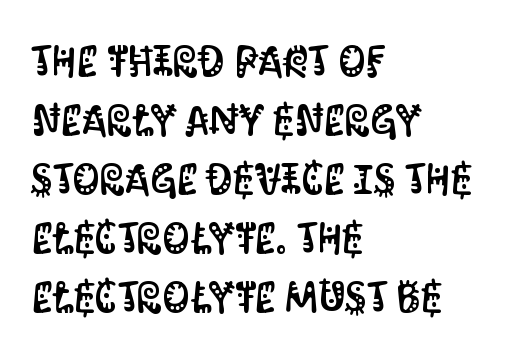
Q: Is the text italic (slanted)? A: No, it is upright.
Q: Is the typeface a serif or a sans-serif typeface? A: Sans-serif.
Q: Is the text underlined? A: No.
Q: How is the paragraph aligned? A: Left-aligned.
Q: Is the spacing between letters normal or unusually wide? A: Normal.
Q: Is the spacing between lines tight, normal or loose? A: Normal.
Q: Width (condensed, normal, or wide)? A: Condensed.
Q: Stroke contrast? A: Medium.
Q: x-height? A: Large.
Q: Monospaced? A: No.
